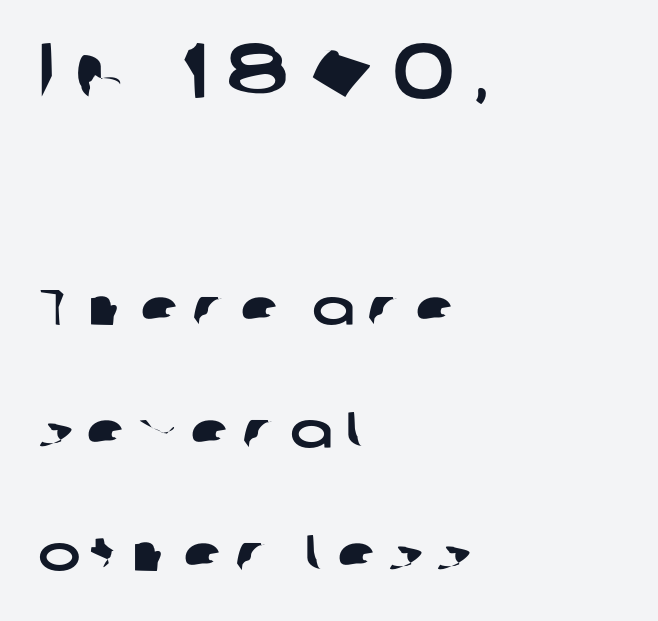
{"serif": "no", "width": "wide", "stroke_contrast": "low", "x_height": "medium", "monospaced": "no", "underline": "no", "align": "left", "line_spacing": "loose", "line_spacing_ratio": 2.41, "letter_spacing": "wide", "letter_spacing_em": 0.24, "larger_block": "first", "size_ratio": 1.51, "glyph_px": 77}
